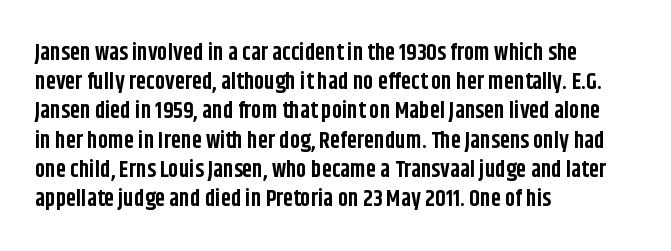
The image shows 23 px bold type, upright; set left-aligned, normal line spacing (1.27x), normal letter spacing, not underlined.
